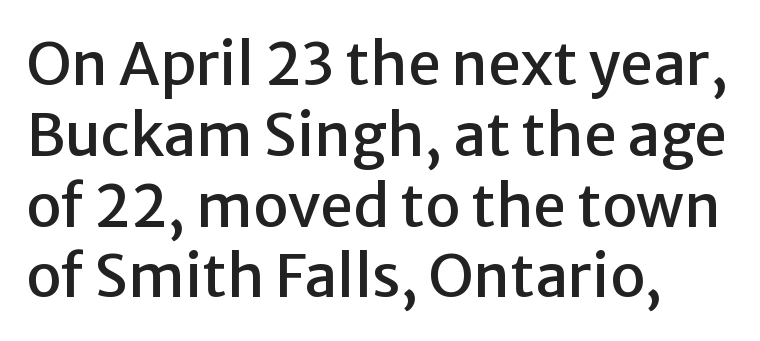
The image shows 59 px sans-serif type, upright; set left-aligned, line spacing 1.2x, normal letter spacing, not underlined; low stroke contrast and a medium x-height.
